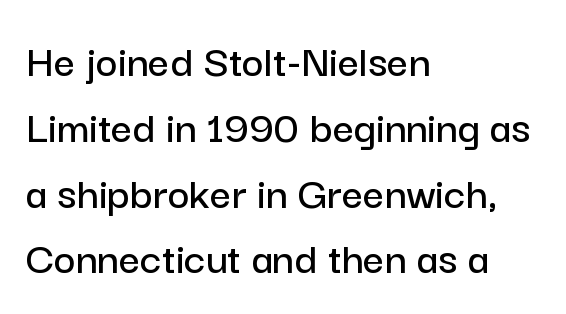
{"serif": "no", "italic": "no", "width": "normal", "stroke_contrast": "low", "x_height": "medium", "monospaced": "no", "underline": "no", "align": "left", "line_spacing": "normal", "line_spacing_ratio": 1.4, "letter_spacing": "normal", "letter_spacing_em": 0.0, "glyph_px": 47}
